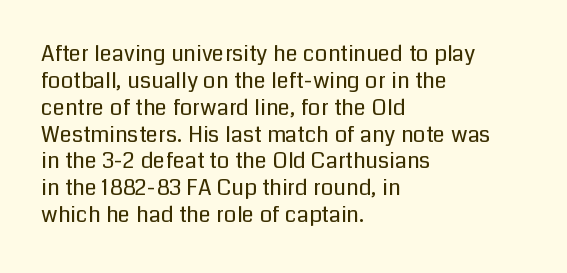
Honestly, the letter spacing is just normal — you wouldn't notice it. A student would call this left alignment; a typographer would say flush left, rag right. The font sits on the lighter half of the weight spectrum, regular included. Just letters on the line, the space beneath them empty.
